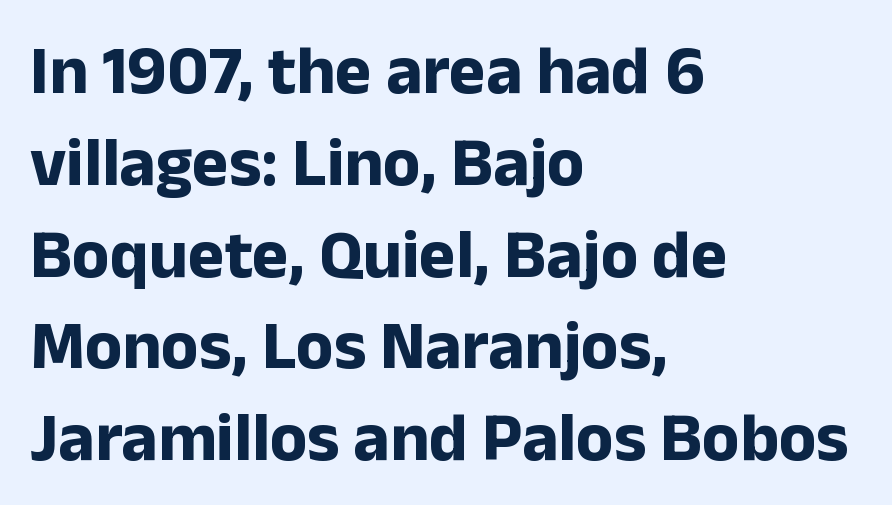
The glyphs have the mass of a bold cut. This sample keeps an unexceptional amount of space between lines. The typography opts for an upright posture over an oblique one. Beneath every word, the page is bare. Classification — sans serif. The passage is arranged the way most books set body copy — flush left.
